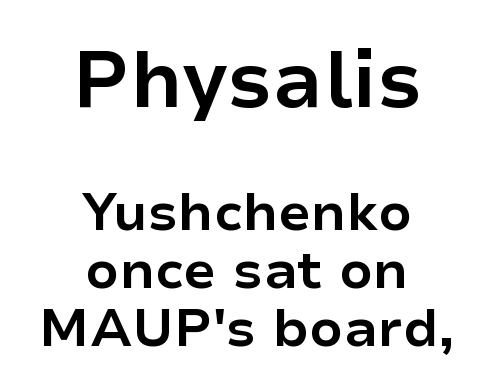
Look at the bottom of the vertical strokes: they stop flat, with no serifs. The type is set solid horizontally, with unmodified tracking. Whoever set this chose condensed vertical rhythm over breathing room. Does the copy run flush right? No — it is centered line by line.
